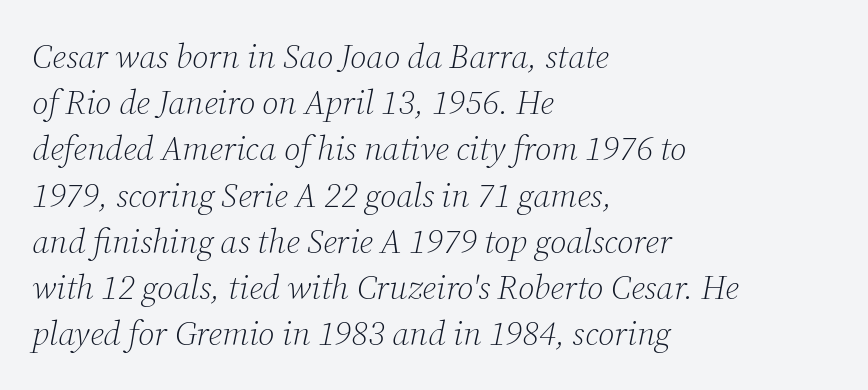
The foot of each line stays bare and open. The type family on display is of the serif kind. Is this a fixed-width face? No — the glyphs have proportional, varying widths. Where is the straight margin? On the left.
